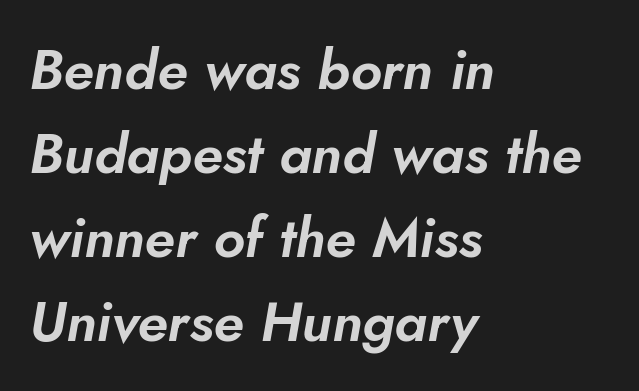
Q: Is the text italic (slanted)? A: Yes, it leans right by about 5 degrees.
Q: Is the text underlined? A: No.
Q: How is the paragraph aligned? A: Left-aligned.
Q: Is the spacing between letters normal or unusually wide? A: Normal.
Q: Is the spacing between lines tight, normal or loose? A: Normal.
Q: Width (condensed, normal, or wide)? A: Normal.
Q: Stroke contrast? A: Low.
Q: x-height? A: Small.
Q: Monospaced? A: No.
